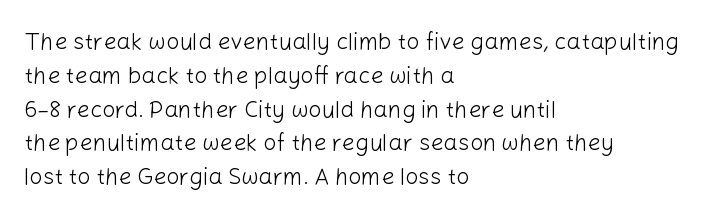
The image shows 23 px text type, upright; set left-aligned, normal line spacing (1.47x), normal letter spacing, not underlined.
